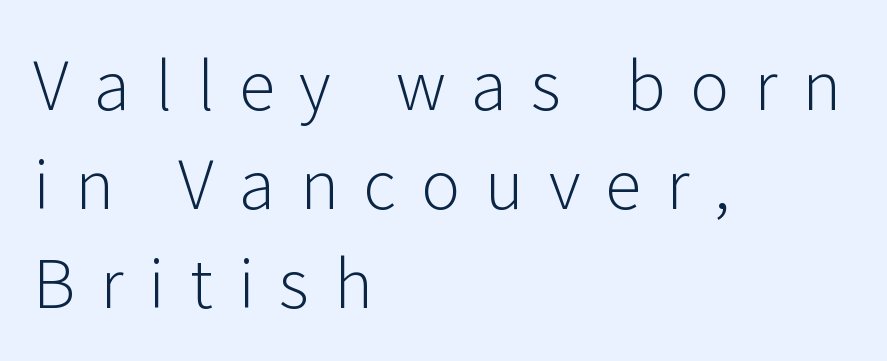
The image shows 66 px light sans-serif type, upright; set left-aligned, normal line spacing (1.5x), unusually wide letter spacing (+0.38 em), not underlined; low stroke contrast and a medium x-height.
